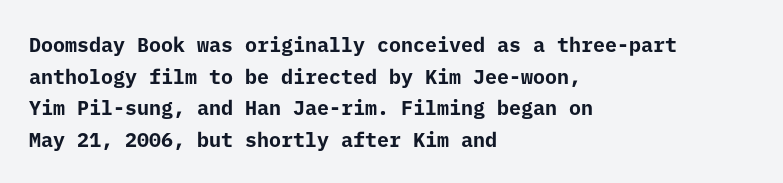
The image shows 20 px bold type, upright; set left-aligned, normal line spacing (1.58x), normal letter spacing, not underlined.
